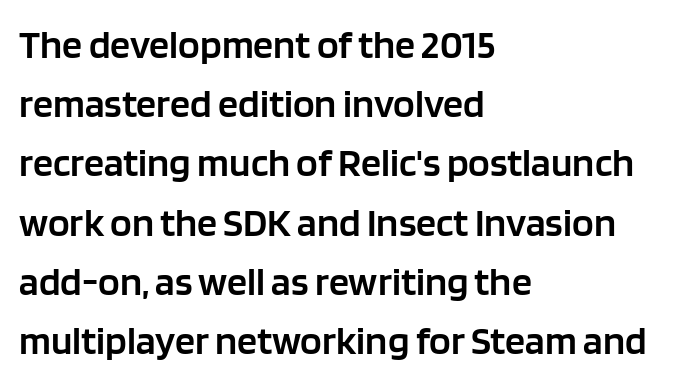
The image shows 40 px semibold sans-serif type, upright; set left-aligned, normal line spacing (1.48x), normal letter spacing, not underlined; low stroke contrast and a large x-height.
